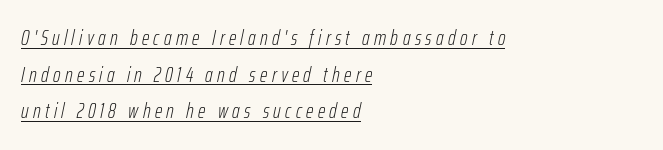
Q: Is the text bold? A: No.
Q: Is the text italic (slanted)? A: Yes, it leans right by about 12 degrees.
Q: Is the text underlined? A: Yes.
Q: How is the paragraph aligned? A: Left-aligned.
Q: Is the spacing between letters normal or unusually wide? A: Unusually wide.
